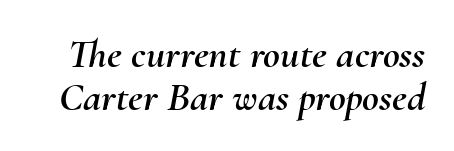
In terms of letterspacing, this is plain default setting. Each new line begins almost immediately beneath the previous one. It's the slanting kind of type. Words float on clear page, feet unadorned. Character widths vary here, with narrow letters taking less room than wide ones.
